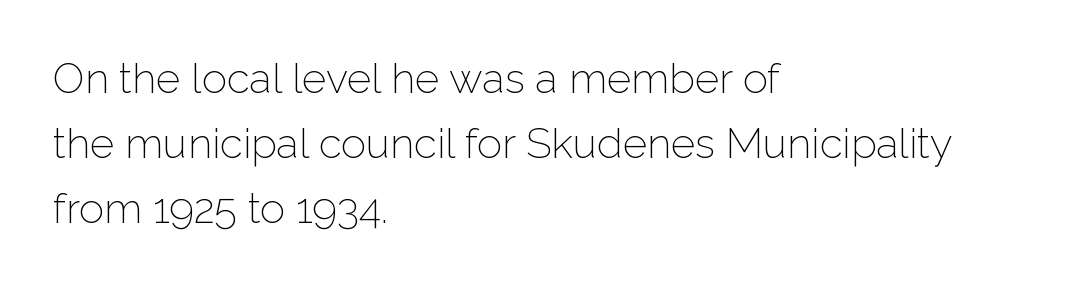
Q: Is the text bold? A: No.
Q: Is the text italic (slanted)? A: No, it is upright.
Q: Is the typeface a serif or a sans-serif typeface? A: Sans-serif.
Q: Is the text underlined? A: No.
Q: How is the paragraph aligned? A: Left-aligned.
Q: Is the spacing between letters normal or unusually wide? A: Normal.
Q: Is the spacing between lines tight, normal or loose? A: Normal.
Q: Width (condensed, normal, or wide)? A: Normal.
Q: Stroke contrast? A: Low.
Q: x-height? A: Medium.
Q: Monospaced? A: No.
